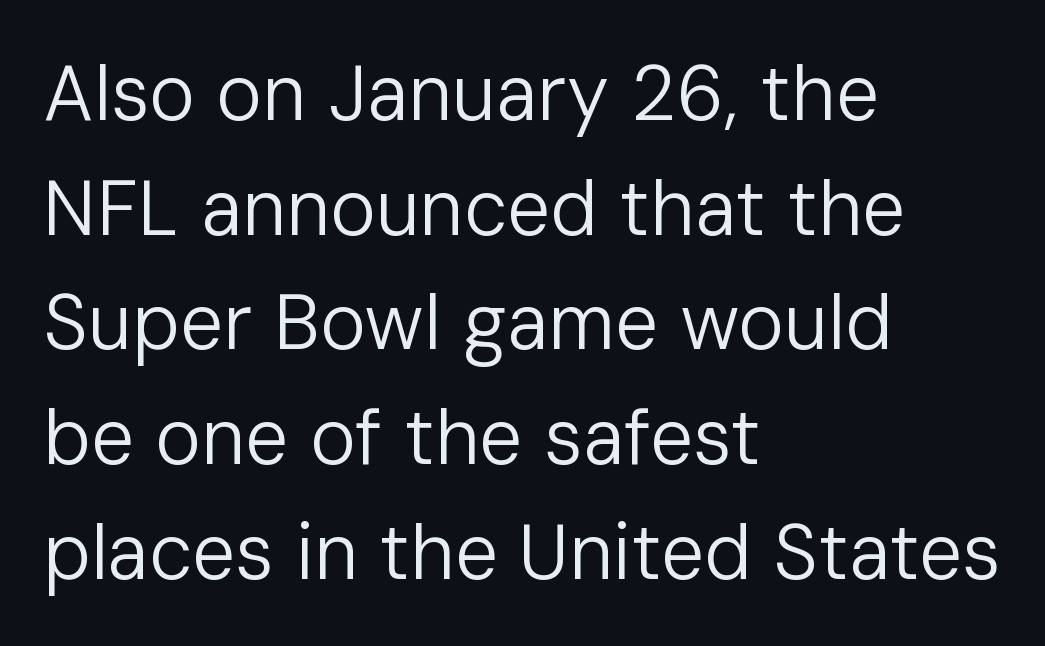
Unbolded letterforms with no extra heft. These lines are rendered in a variable-pitch font. Anything drawn beneath the words? Only blank space. The type sits square on the baseline with zero lean.
